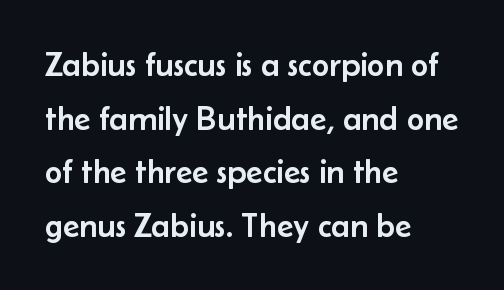
{"serif": "no", "italic": "no", "width": "normal", "stroke_contrast": "low", "x_height": "small", "monospaced": "no", "underline": "no", "align": "left", "line_spacing": "normal", "line_spacing_ratio": 1.58, "letter_spacing": "normal", "letter_spacing_em": 0.0, "glyph_px": 34}
